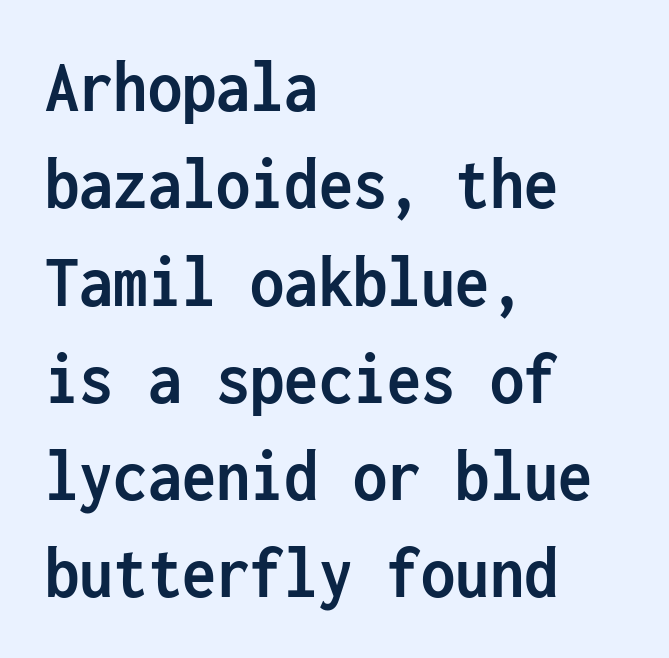
The image shows 76 px semibold, condensed sans-serif type, upright, monospaced; set left-aligned, normal line spacing (1.28x), normal letter spacing, not underlined; low stroke contrast and a medium x-height.
